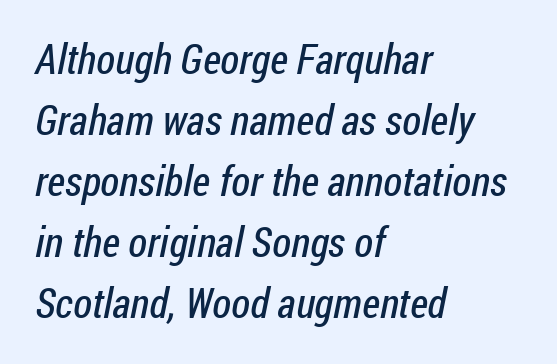
Spacing verdict: proportional, widths tailored to each character. Alignment: flush left. Students, note that the glyphs here touch the page at normal intervals. Has an underline been added? It has not.
